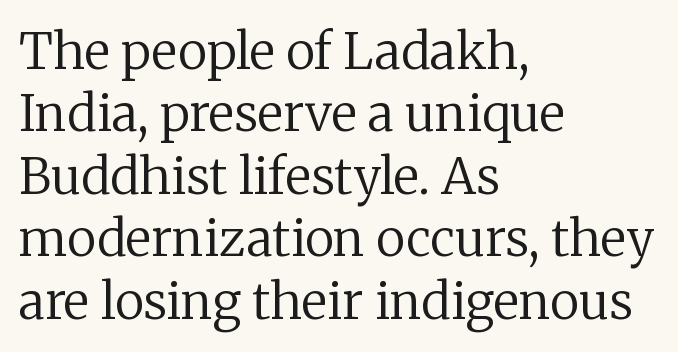
The image shows 50 px regular-weight serif type, upright; set left-aligned, normal line spacing (1.25x), normal letter spacing, not underlined; low stroke contrast and a medium x-height.
